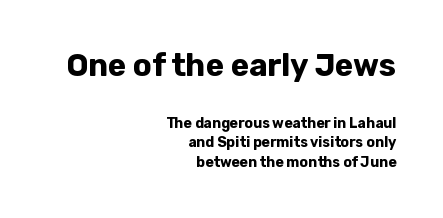
Q: Is the text bold? A: Yes.
Q: Is the text italic (slanted)? A: No, it is upright.
Q: Is the typeface a serif or a sans-serif typeface? A: Sans-serif.
Q: Is the text underlined? A: No.
Q: How is the paragraph aligned? A: Right-aligned.
Q: Is the spacing between letters normal or unusually wide? A: Normal.
Q: Is the spacing between lines tight, normal or loose? A: Normal.
Q: Which block of text is set in a larger size, the first (top) or the second (bottom)? A: The first (top) one.
Q: Width (condensed, normal, or wide)? A: Normal.
Q: Stroke contrast? A: Low.
Q: x-height? A: Medium.
Q: Monospaced? A: No.
